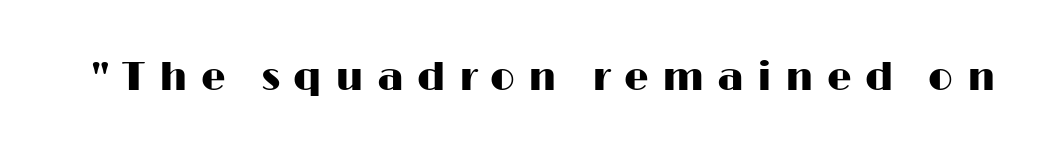
Loose tracking; the words dissolve into strings of separated letters. Quick note: underline off. The designer went with a sans here, leaving each stem footless. It's the straight-up-and-down kind of type. Is this a fixed-width face? No — the glyphs have proportional, varying widths.
